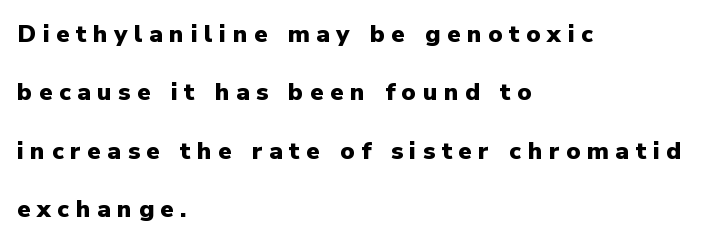
Q: Is the text bold? A: Yes.
Q: Is the text italic (slanted)? A: No, it is upright.
Q: Is the text underlined? A: No.
Q: How is the paragraph aligned? A: Left-aligned.
Q: Is the spacing between letters normal or unusually wide? A: Unusually wide.
Q: Is the spacing between lines tight, normal or loose? A: Loose.
